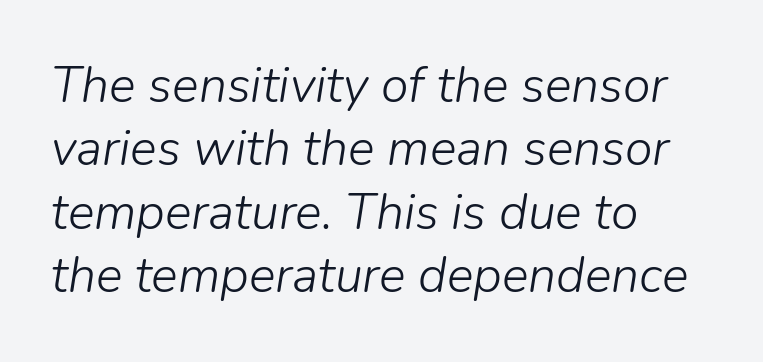
The passage shown leans; its letterforms are oblique. Spacing verdict: proportional, widths tailored to each character. Stem width sits at or under what a default text font uses. Just letters on the line, the space beneath them empty. Typeset ragged right — the left edge is the straight one.
